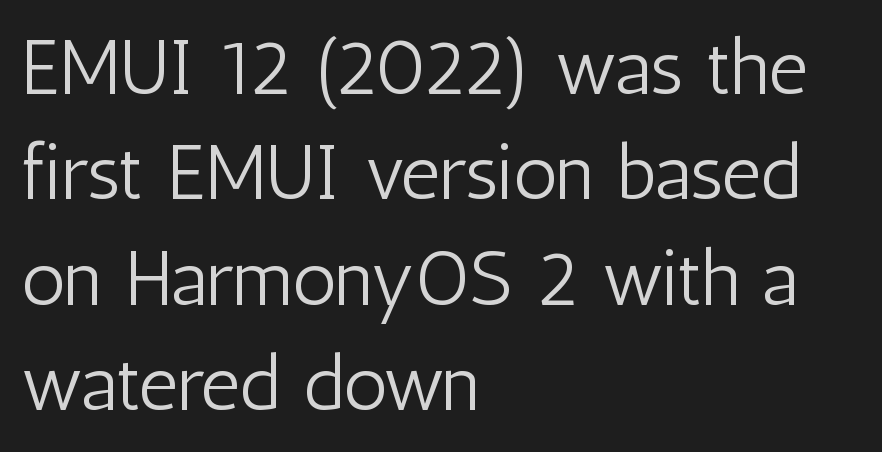
{"serif": "no", "italic": "no", "bold": "no", "weight": "light", "width": "condensed", "stroke_contrast": "low", "x_height": "medium", "monospaced": "no", "underline": "no", "align": "left", "line_spacing": "normal", "line_spacing_ratio": 1.37, "letter_spacing": "normal", "letter_spacing_em": 0.0, "glyph_px": 77}
